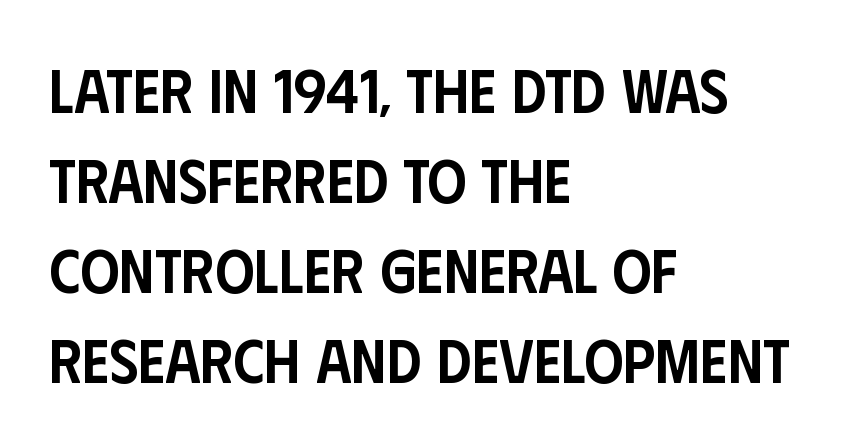
{"serif": "no", "italic": "no", "bold": "semi", "weight": "semibold", "width": "condensed", "stroke_contrast": "low", "x_height": "large", "monospaced": "no", "underline": "no", "align": "left", "line_spacing": "normal", "line_spacing_ratio": 1.45, "letter_spacing": "normal", "letter_spacing_em": 0.0, "glyph_px": 62}
